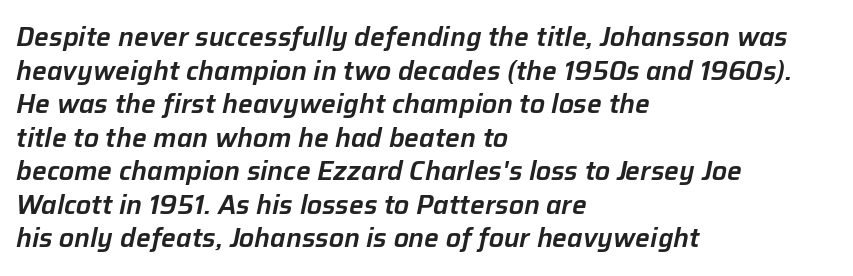
{"italic": "yes", "lean": "right", "slant_degrees": 12, "underline": "no", "align": "left", "line_spacing": "normal", "line_spacing_ratio": 1.29, "letter_spacing": "normal", "letter_spacing_em": 0.0, "glyph_px": 26}
